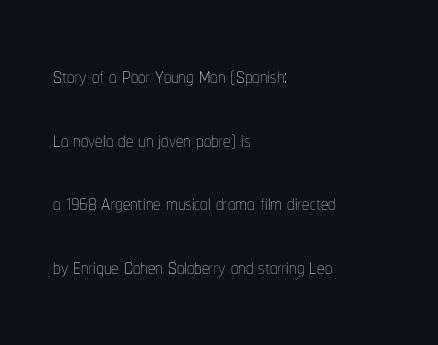
The strip under each line holds only bare page. The font is comparable to plain body text, perhaps lighter. You could not count columns in this text — the font is proportionally spaced. One glance says open: line gaps are wider than usual. The ragged edge is on the right, which tells us the setting is flush left. Between one letter and the next there's only the usual sliver of space.
